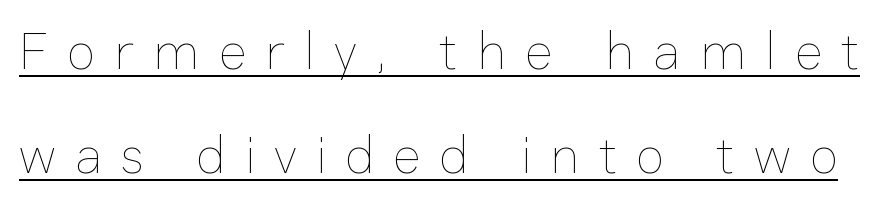
The image shows 53 px thin type, upright; set loose line spacing (1.96x), unusually wide letter spacing (+0.36 em), underlined; low stroke contrast and a medium x-height.
